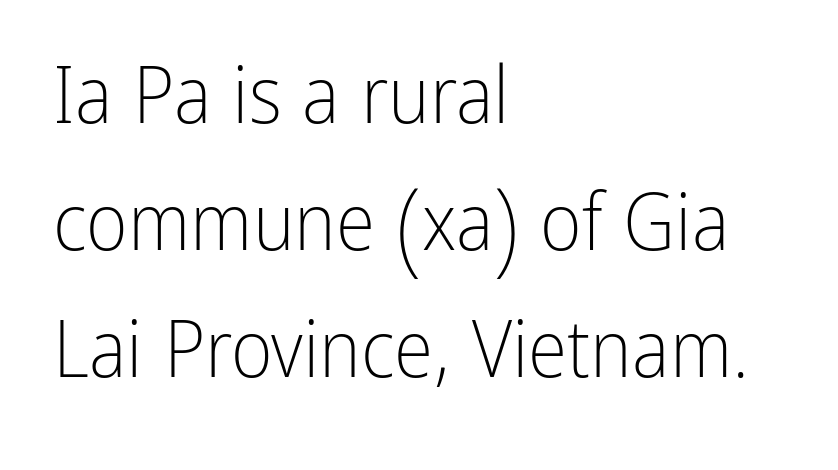
The image shows 80 px light, condensed sans-serif type, upright; set left-aligned, normal line spacing (1.59x), normal letter spacing, not underlined; low stroke contrast and a medium x-height.
